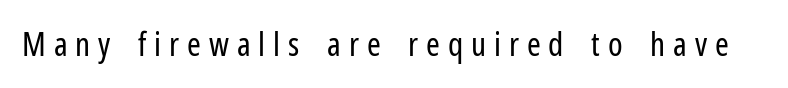
{"serif": "no", "italic": "no", "bold": "no", "weight": "regular", "width": "condensed", "stroke_contrast": "low", "x_height": "medium", "monospaced": "no", "underline": "no", "letter_spacing": "wide", "letter_spacing_em": 0.24, "glyph_px": 33}
